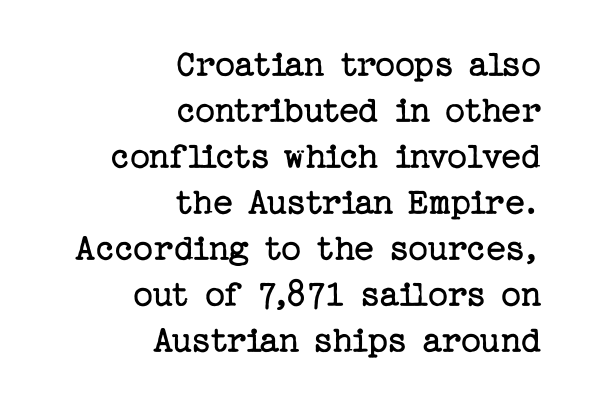
Default kerning and tracking; the words read as compact shapes. The foot of each line stays bare and open. Small tapered or slab feet sit at the stroke ends, so this counts as serif. Which margin do the lines hug? The right one — the left edge is uneven. The font sits on the lighter half of the weight spectrum, regular included. Vertical strokes here are truly vertical.
